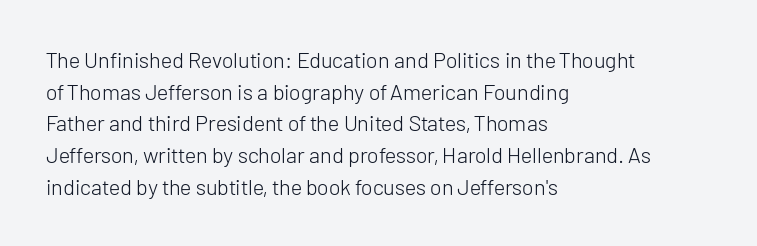
Ordinary non-slanted type is in use. Whoever set this chose a conventional vertical rhythm. Nothing unusual about the tracking: characters are spaced as the font intends. Every row of glyphs begins at an identical x-position on the left.
